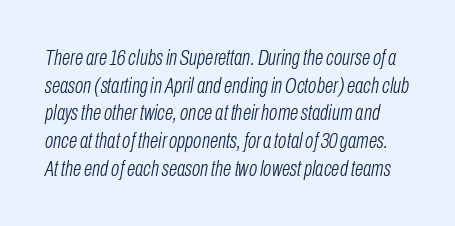
The image shows 22 px text type, italic (leaning right); set normal line spacing (1.26x), normal letter spacing, not underlined.
